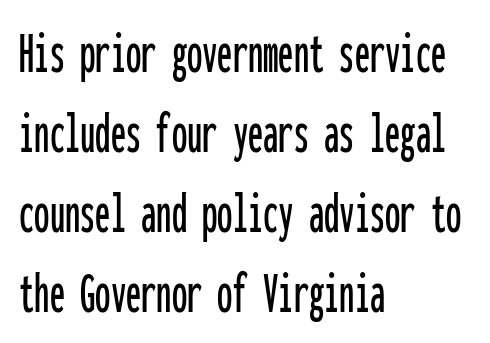
When letters stand straight like this, we call the style roman or upright. Words appear dense and cohesive because spacing is normal. Descenders hang freely into open space. The letters march in equal steps, a hallmark of fixed-pitch type. This sample is left-justified, so line endings fall wherever the words run out. Vertical spacing — default.
